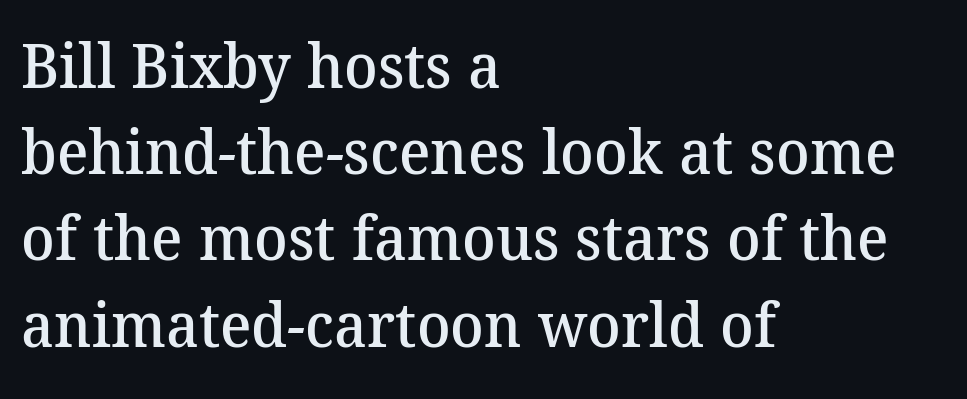
Q: Is the text bold? A: Semi-bold.
Q: Is the typeface a serif or a sans-serif typeface? A: Serif.
Q: Is the text underlined? A: No.
Q: How is the paragraph aligned? A: Left-aligned.
Q: Is the spacing between letters normal or unusually wide? A: Normal.
Q: Is the spacing between lines tight, normal or loose? A: Normal.
Q: Width (condensed, normal, or wide)? A: Normal.
Q: Stroke contrast? A: Medium.
Q: x-height? A: Medium.
Q: Monospaced? A: No.
